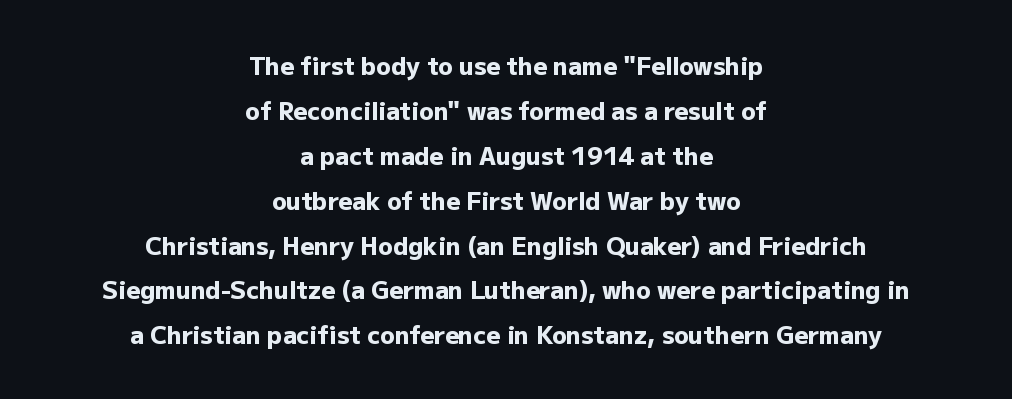
{"italic": "no", "bold": "yes", "underline": "no", "align": "center", "line_spacing_ratio": 1.87, "letter_spacing": "normal", "letter_spacing_em": 0.0, "glyph_px": 24}
